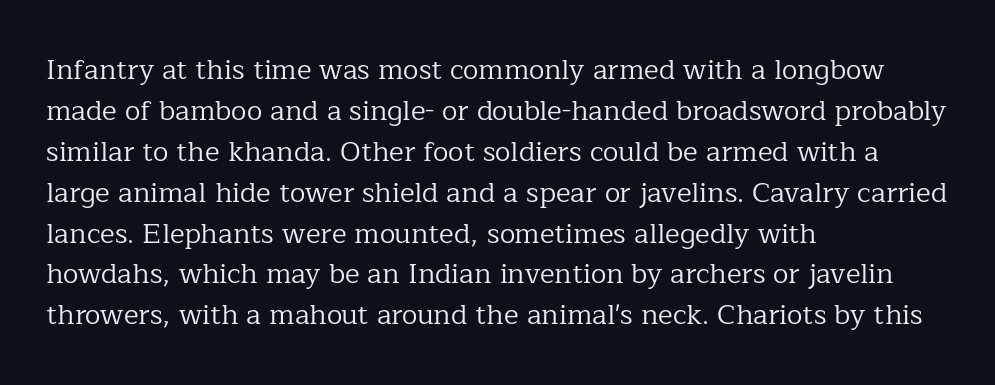
{"serif": "yes", "italic": "no", "bold": "no", "weight": "regular", "width": "normal", "stroke_contrast": "low", "x_height": "medium", "monospaced": "no", "underline": "no", "align": "left", "line_spacing": "normal", "line_spacing_ratio": 1.46, "letter_spacing": "normal", "letter_spacing_em": 0.0, "glyph_px": 28}
